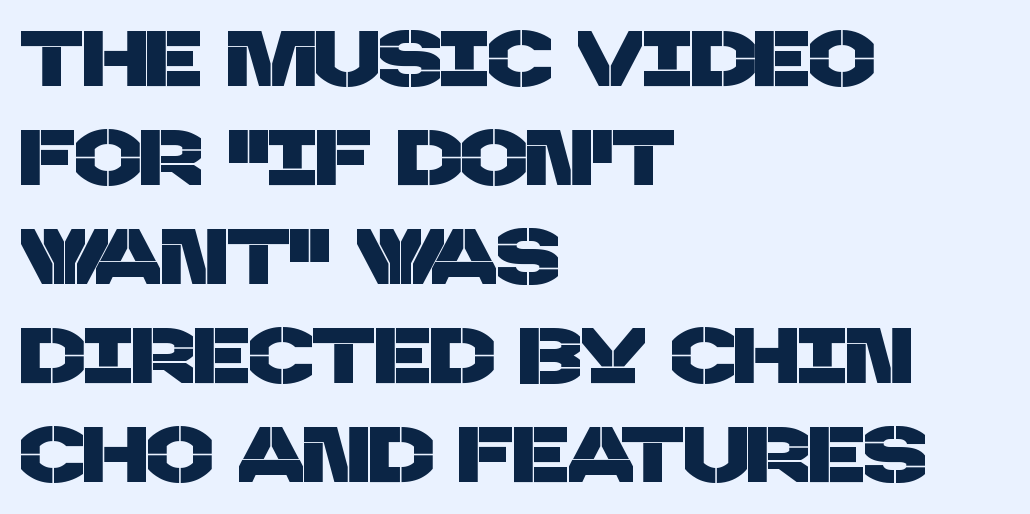
Students, observe: this is what conventionally led text looks like. In terms of letterform style, serifs are entirely absent. Anything drawn beneath the words? Only blank space. The letterforms sit shoulder to shoulder at normal distance.
